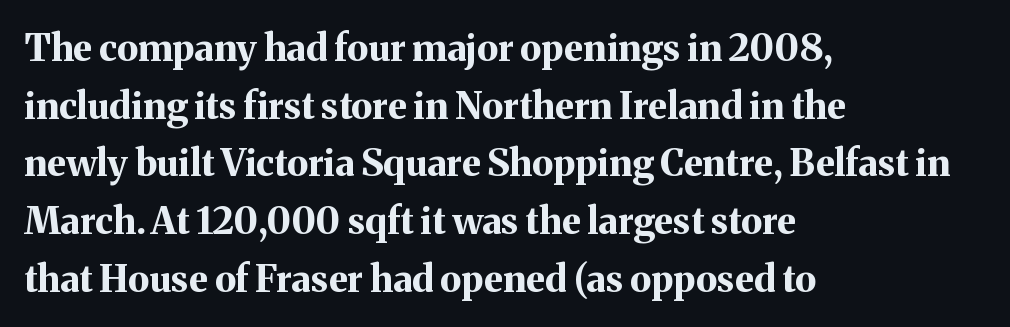
Q: Is the text bold? A: Yes.
Q: Is the text italic (slanted)? A: No, it is upright.
Q: Is the typeface a serif or a sans-serif typeface? A: Serif.
Q: Is the text underlined? A: No.
Q: How is the paragraph aligned? A: Left-aligned.
Q: Is the spacing between letters normal or unusually wide? A: Normal.
Q: Is the spacing between lines tight, normal or loose? A: Normal.
Q: Width (condensed, normal, or wide)? A: Normal.
Q: Stroke contrast? A: Medium.
Q: x-height? A: Medium.
Q: Monospaced? A: No.
